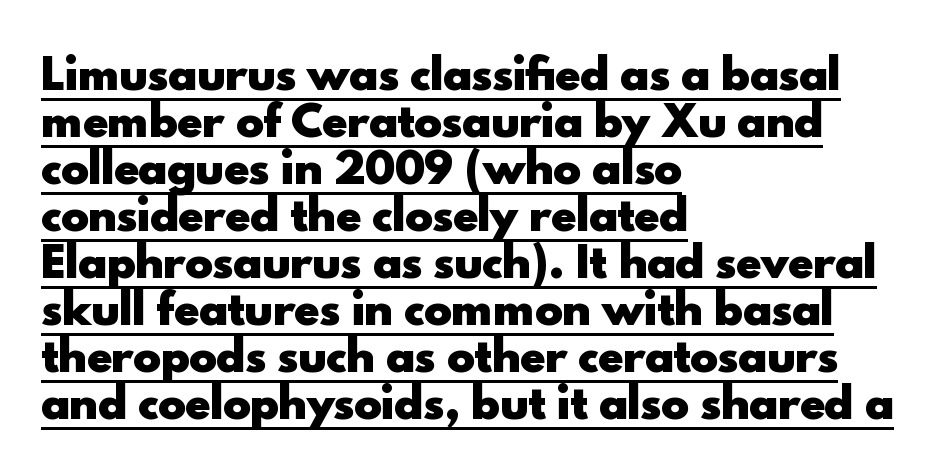
{"serif": "no", "italic": "no", "bold": "yes", "weight": "heavy", "width": "normal", "x_height": "small", "monospaced": "no", "underline": "yes", "align": "left", "line_spacing": "tight", "line_spacing_ratio": 1.12, "letter_spacing": "normal", "letter_spacing_em": 0.0, "glyph_px": 42}
